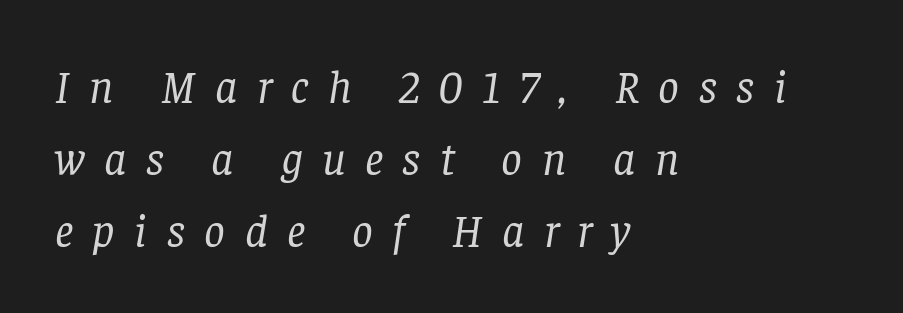
The image shows 46 px regular-weight serif type, italic (leaning right); set left-aligned, normal line spacing (1.57x), unusually wide letter spacing (+0.42 em), not underlined; low stroke contrast and a large x-height.
